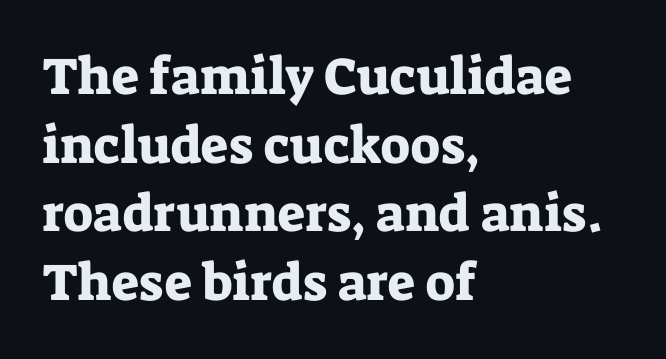
Q: Is the text italic (slanted)? A: No, it is upright.
Q: Is the typeface a serif or a sans-serif typeface? A: Serif.
Q: Is the text underlined? A: No.
Q: How is the paragraph aligned? A: Left-aligned.
Q: Is the spacing between letters normal or unusually wide? A: Normal.
Q: Is the spacing between lines tight, normal or loose? A: Normal.
Q: Width (condensed, normal, or wide)? A: Normal.
Q: Stroke contrast? A: Low.
Q: x-height? A: Medium.
Q: Monospaced? A: No.
